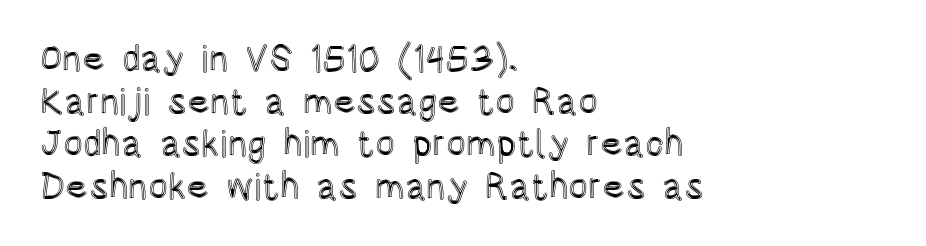
Characters follow at the spacing the type designer built in. The letters advance in unequal steps, a hallmark of proportional type. This block would grow much taller if given ordinary leading; it's compressed now. Anything drawn beneath the words? Only blank space. These lines were composed using upright roman letters. Alignment: flush left.
